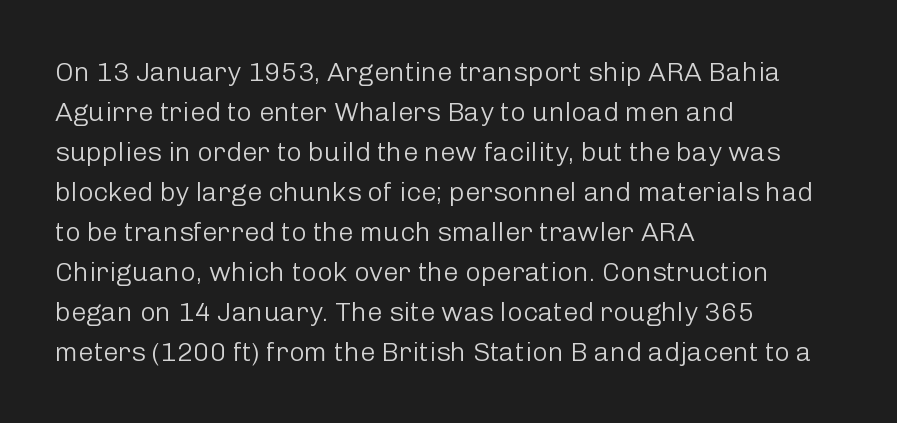
The image shows 27 px text type, upright; set left-aligned, normal line spacing (1.48x), normal letter spacing, not underlined.
